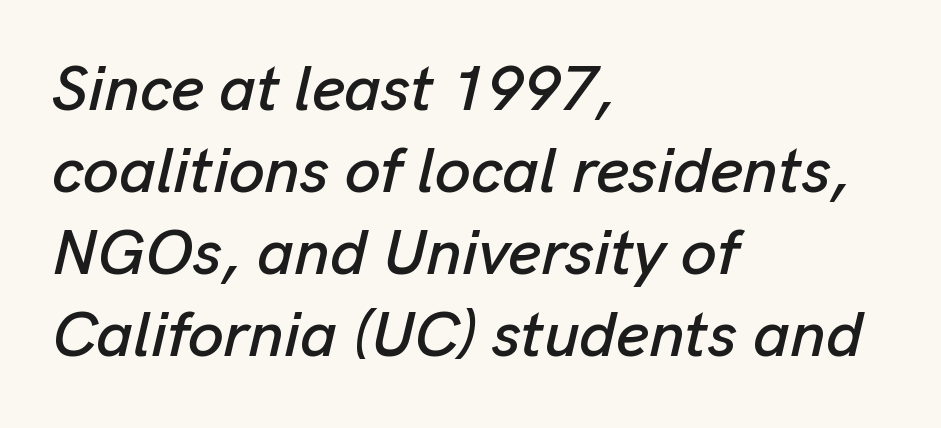
{"italic": "yes", "lean": "right", "slant_degrees": 13, "width": "normal", "stroke_contrast": "low", "x_height": "medium", "monospaced": "no", "underline": "no", "align": "left", "line_spacing": "normal", "line_spacing_ratio": 1.28, "letter_spacing": "normal", "letter_spacing_em": 0.0, "glyph_px": 64}
